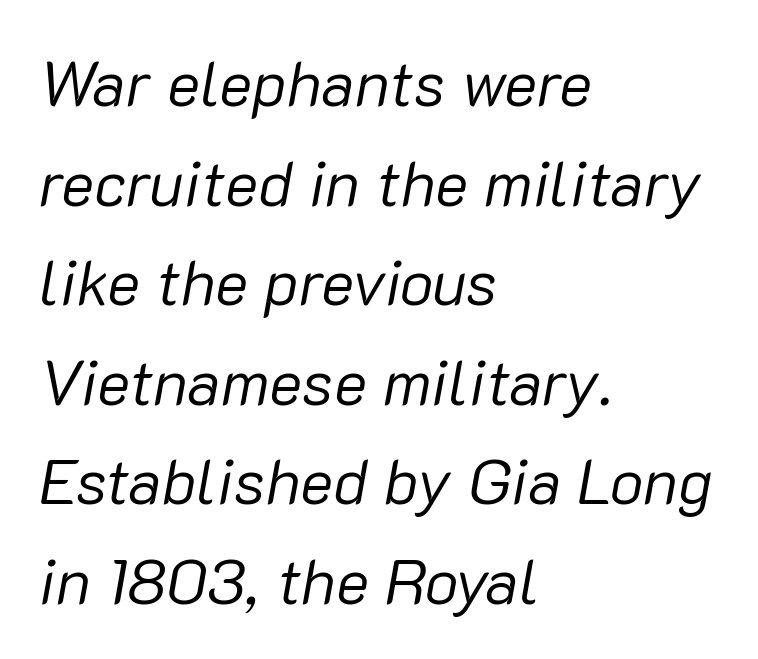
The compositor pushed each line to the left boundary. Think of a printed novel: that variable character pitch is what you see here. Rows of type keep a routine distance in the vertical direction. The space beneath each line is pristine and unruled. Is the stroke heavy? The answer is a plain regular-or-lighter. Slant detected: the letters are inclined.
